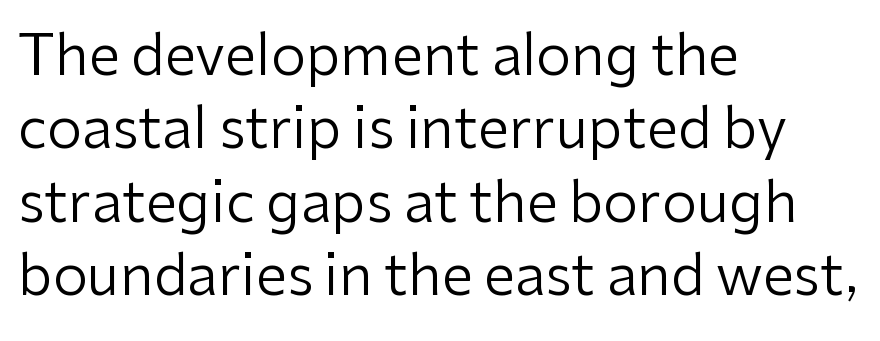
Descenders hang freely into open space. Each letter keeps its own natural width here, so spacing adapts to shape. No letter is thick-stroked: the sample isn't bold. Posture: upright roman.
